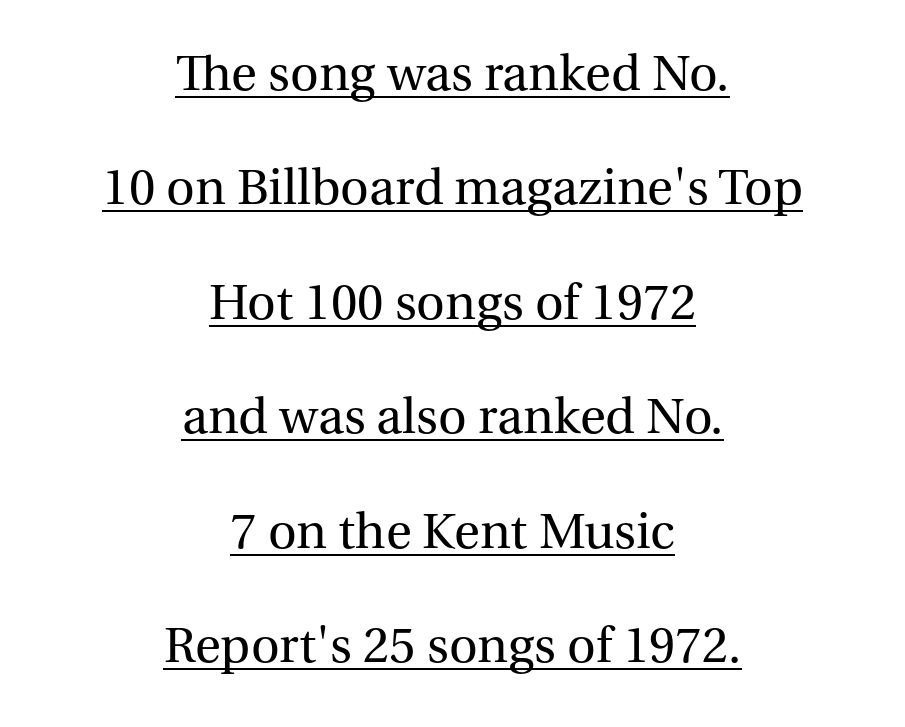
The image shows 53 px regular-weight serif type, upright; set centered, loose line spacing (2.16x), normal letter spacing, underlined; medium stroke contrast and a medium x-height.
